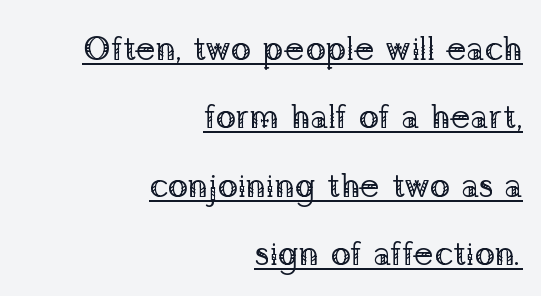
Q: Is the text bold? A: No.
Q: Is the text italic (slanted)? A: No, it is upright.
Q: Is the typeface a serif or a sans-serif typeface? A: Serif.
Q: Is the text underlined? A: Yes.
Q: How is the paragraph aligned? A: Right-aligned.
Q: Is the spacing between letters normal or unusually wide? A: Normal.
Q: Is the spacing between lines tight, normal or loose? A: Loose.
Q: Width (condensed, normal, or wide)? A: Normal.
Q: Stroke contrast? A: Low.
Q: x-height? A: Medium.
Q: Monospaced? A: No.
